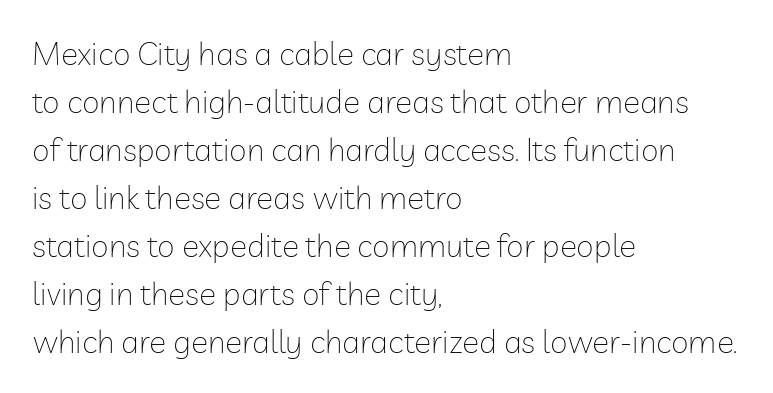
{"serif": "no", "italic": "no", "bold": "no", "weight": "thin", "width": "normal", "stroke_contrast": "low", "x_height": "medium", "monospaced": "no", "underline": "no", "align": "left", "line_spacing": "normal", "line_spacing_ratio": 1.5, "letter_spacing": "normal", "letter_spacing_em": 0.0, "glyph_px": 32}
